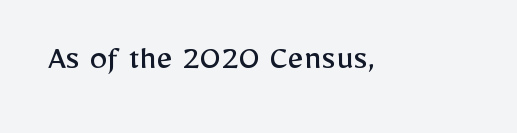
Q: Is the text bold? A: No.
Q: Is the text italic (slanted)? A: No, it is upright.
Q: Is the typeface a serif or a sans-serif typeface? A: Sans-serif.
Q: Is the text underlined? A: No.
Q: Is the spacing between letters normal or unusually wide? A: Normal.
Q: Width (condensed, normal, or wide)? A: Normal.
Q: Stroke contrast? A: Low.
Q: x-height? A: Medium.
Q: Monospaced? A: No.
